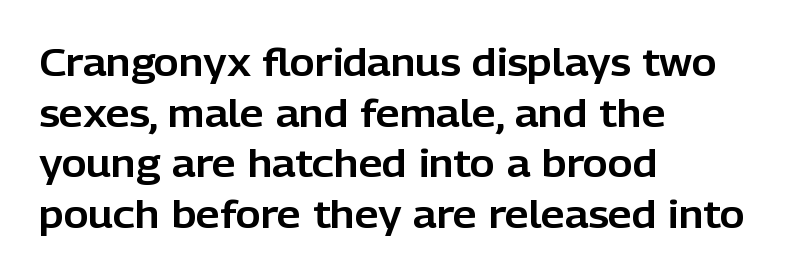
The image shows 38 px sans-serif type, upright; set left-aligned, normal line spacing (1.33x), normal letter spacing, not underlined; low stroke contrast and a medium x-height.
